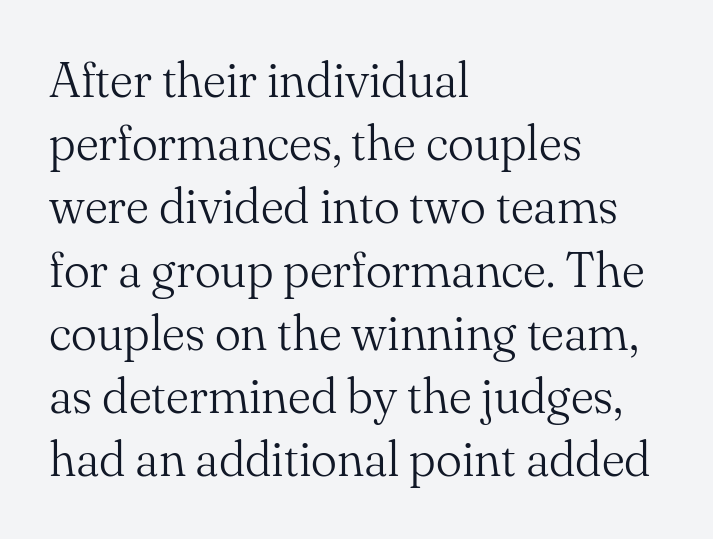
Q: Is the text bold? A: No.
Q: Is the text italic (slanted)? A: No, it is upright.
Q: Is the typeface a serif or a sans-serif typeface? A: Serif.
Q: Is the text underlined? A: No.
Q: How is the paragraph aligned? A: Left-aligned.
Q: Is the spacing between letters normal or unusually wide? A: Normal.
Q: Is the spacing between lines tight, normal or loose? A: Normal.
Q: Width (condensed, normal, or wide)? A: Normal.
Q: Stroke contrast? A: Medium.
Q: x-height? A: Small.
Q: Monospaced? A: No.
